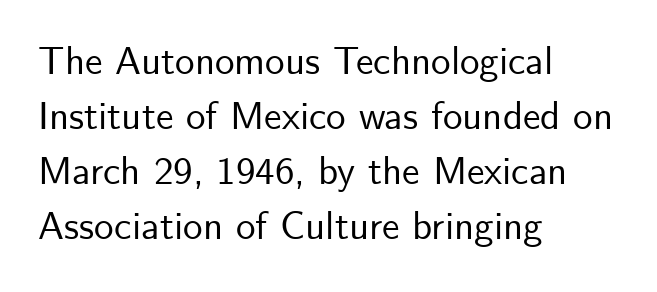
{"serif": "no", "italic": "no", "width": "normal", "stroke_contrast": "low", "x_height": "small", "monospaced": "no", "underline": "no", "align": "left", "line_spacing": "normal", "line_spacing_ratio": 1.41, "letter_spacing": "normal", "letter_spacing_em": 0.0, "glyph_px": 39}
